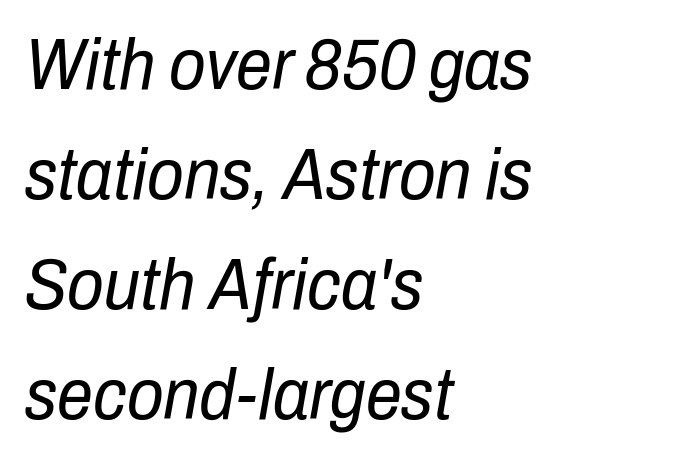
Q: Is the text bold? A: No.
Q: Is the text italic (slanted)? A: Yes, it leans right by about 10 degrees.
Q: Is the text underlined? A: No.
Q: How is the paragraph aligned? A: Left-aligned.
Q: Is the spacing between letters normal or unusually wide? A: Normal.
Q: Is the spacing between lines tight, normal or loose? A: Normal.
Q: Width (condensed, normal, or wide)? A: Condensed.
Q: Stroke contrast? A: Low.
Q: x-height? A: Medium.
Q: Monospaced? A: No.
